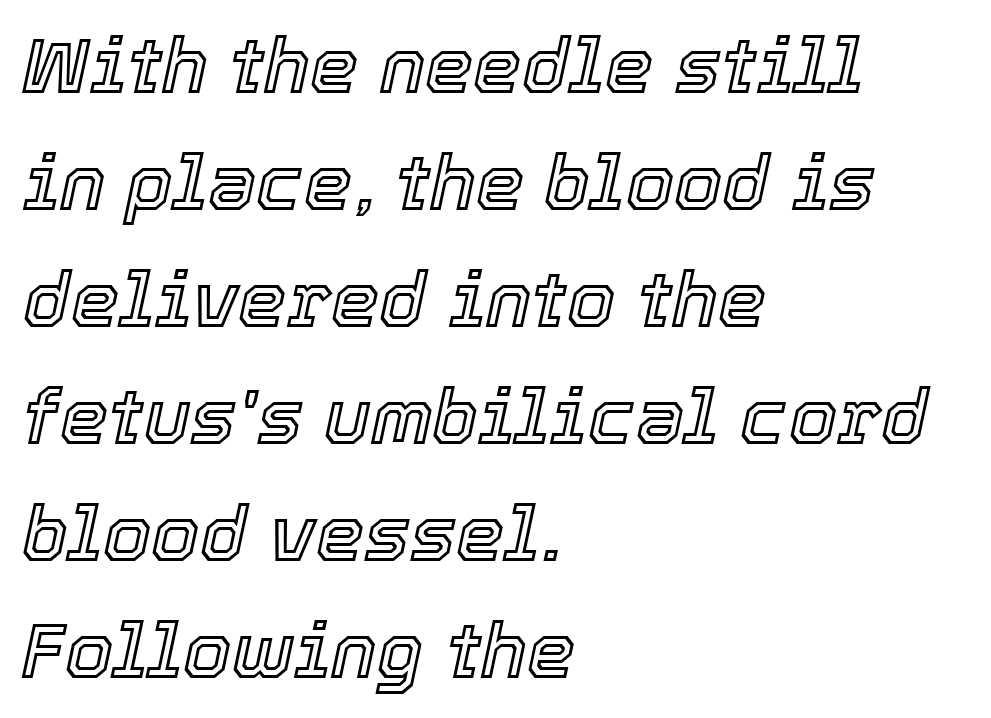
Q: Is the text italic (slanted)? A: Yes, it leans right by about 12 degrees.
Q: Is the text underlined? A: No.
Q: How is the paragraph aligned? A: Left-aligned.
Q: Is the spacing between letters normal or unusually wide? A: Normal.
Q: Is the spacing between lines tight, normal or loose? A: Normal.
Q: Width (condensed, normal, or wide)? A: Normal.
Q: x-height? A: Medium.
Q: Monospaced? A: No.
